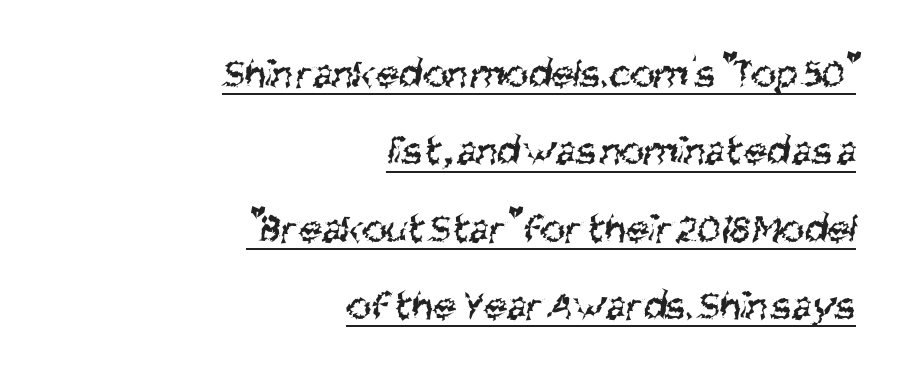
The image shows 42 px regular-weight, condensed sans-serif type; set right-aligned, line spacing 1.84x, normal letter spacing, underlined; medium stroke contrast and a large x-height.
